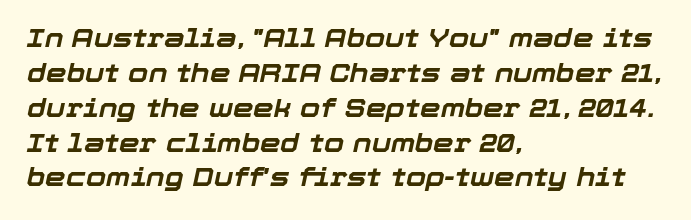
The tracking reads as untouched default to a designer's eye. Line starts are locked; line ends wander. A normal amount of white space separates one row of letters from the next. Is the type bold? Yes — the strokes are clearly thick and heavy. The area under the type is left untouched.
